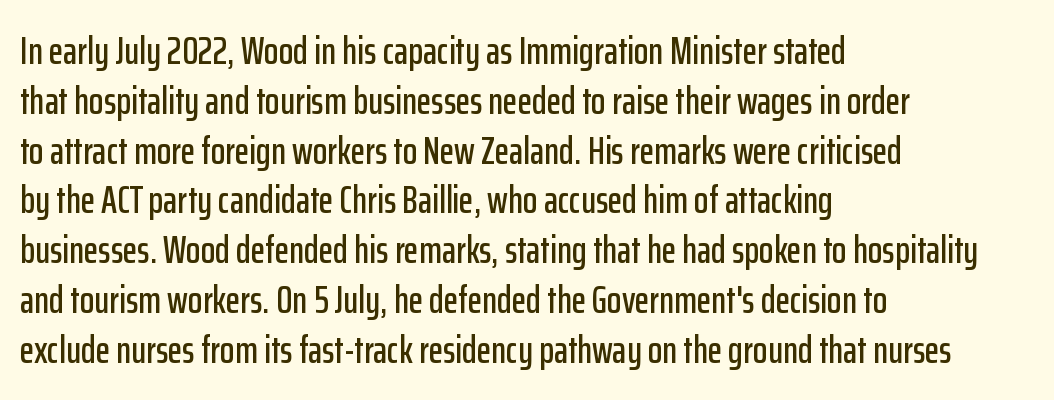
The passage shown is typed in a proportional face where columns would drift. Vertical strokes here are truly vertical. Type style note: lacks serifs. Horizontally, the lines are justified to the leading edge only. Whoever set this chose a conventional vertical rhythm. The letterforms sit shoulder to shoulder at normal distance.
